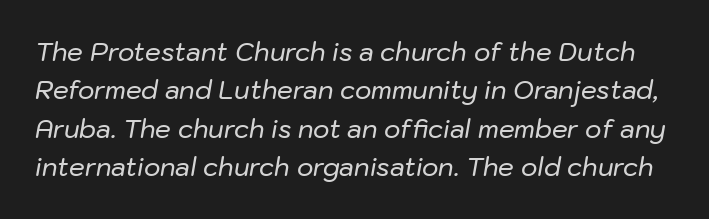
{"italic": "yes", "lean": "right", "slant_degrees": 10, "underline": "no", "line_spacing": "normal", "line_spacing_ratio": 1.54, "letter_spacing": "normal", "letter_spacing_em": 0.0, "glyph_px": 25}
